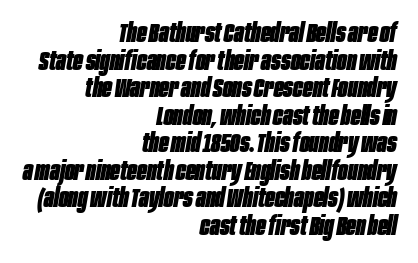
{"italic": "yes", "lean": "right", "slant_degrees": 10, "bold": "yes", "underline": "no", "align": "right", "line_spacing": "tight", "line_spacing_ratio": 1.06, "letter_spacing": "normal", "letter_spacing_em": 0.0, "glyph_px": 26}
